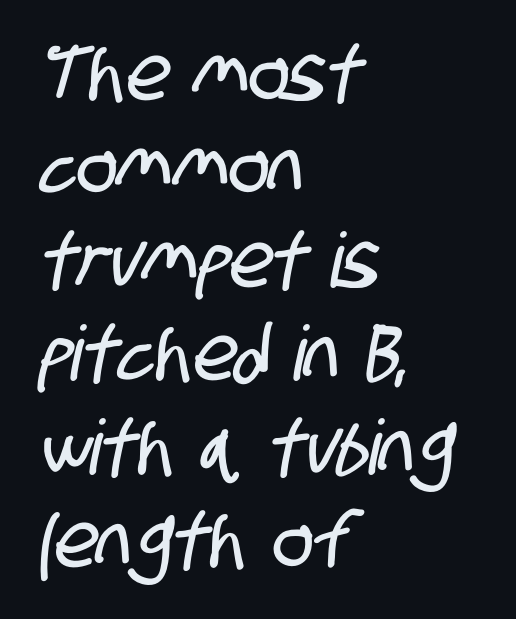
The image shows 76 px condensed sans-serif type; set left-aligned, line spacing 1.23x, normal letter spacing, not underlined; low stroke contrast and a large x-height.
